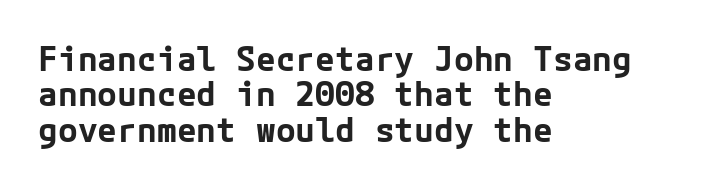
The image shows 33 px bold sans-serif type, upright; set left-aligned, tight line spacing (1.07x), normal letter spacing, not underlined; low stroke contrast and a medium x-height.
